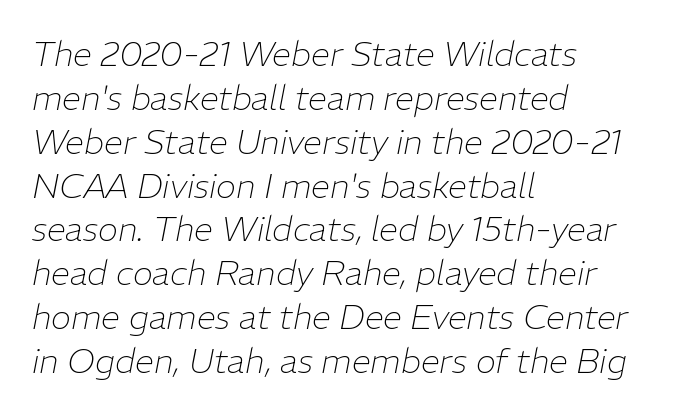
The image shows 34 px thin type, italic (leaning right); set left-aligned, normal line spacing (1.29x), normal letter spacing, not underlined; low stroke contrast and a medium x-height.
